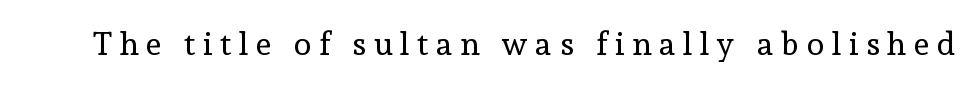
Q: Is the text bold? A: No.
Q: Is the text italic (slanted)? A: No, it is upright.
Q: Is the typeface a serif or a sans-serif typeface? A: Serif.
Q: Is the text underlined? A: No.
Q: Is the spacing between letters normal or unusually wide? A: Unusually wide.
Q: Width (condensed, normal, or wide)? A: Normal.
Q: x-height? A: Medium.
Q: Monospaced? A: No.
